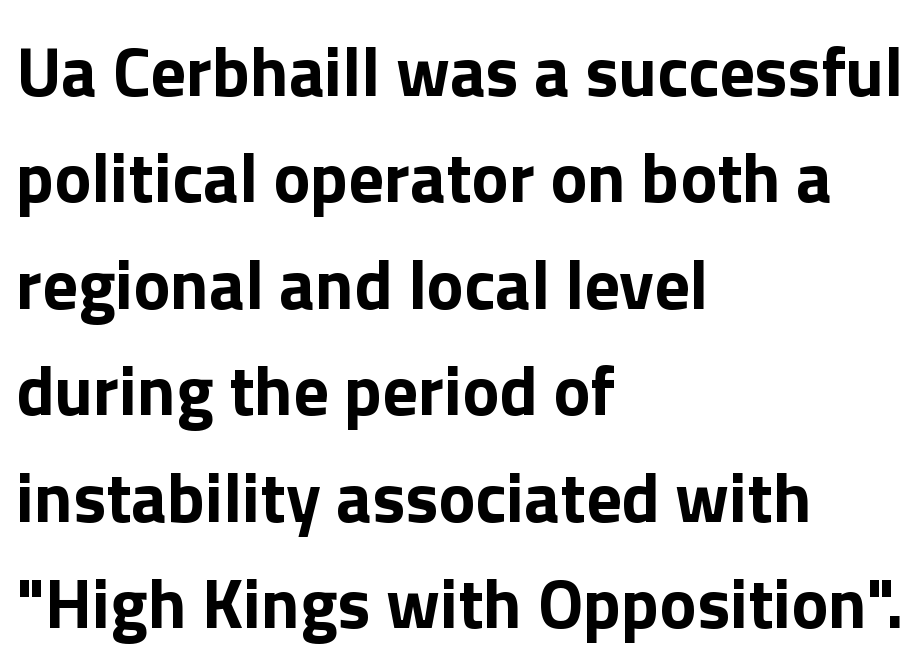
The image shows 70 px bold sans-serif type, upright; set left-aligned, normal line spacing (1.52x), normal letter spacing, not underlined; a medium x-height.
